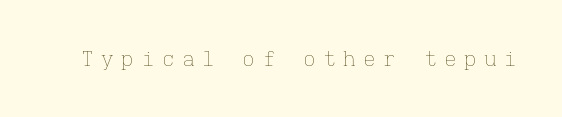
The image shows 21 px text type, upright; set unusually wide letter spacing (+0.36 em), not underlined.
